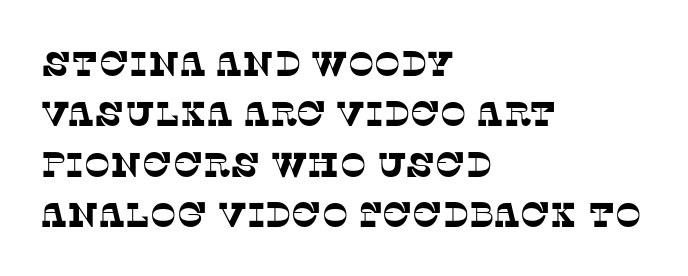
The image shows 35 px serif type; set left-aligned, normal line spacing (1.44x), normal letter spacing, not underlined; low stroke contrast and a large x-height.
